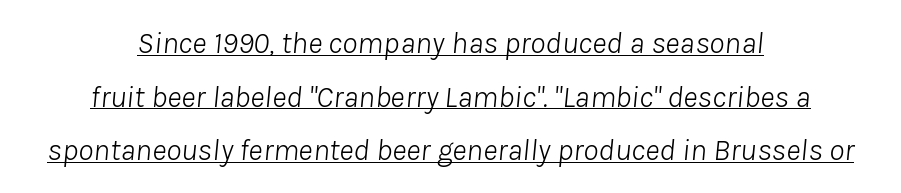
Default kerning and tracking; the words read as compact shapes. Here the designer chose a conventional face with non-uniform glyph widths. Quick note: underline on. Compared with a flush-left layout, this one balances lines on the center instead. The weight tops out at a normal text grade.
